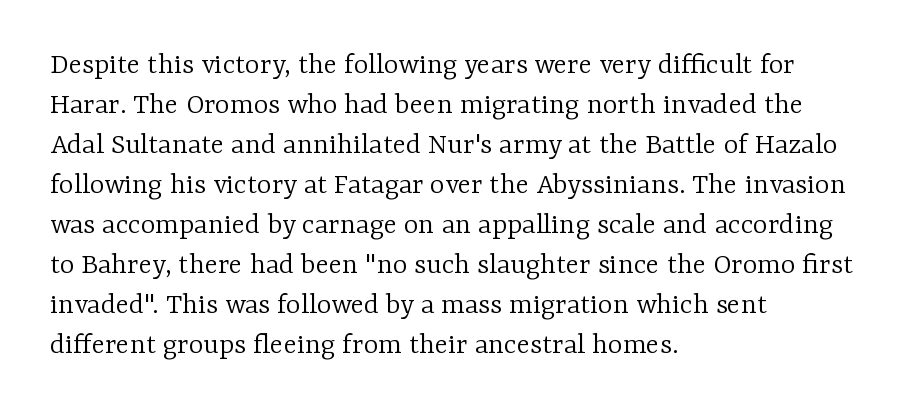
This sample has the flowing, uneven cadence of proportional lettering. The typeface chosen for these lines features serifs. This sample uses an upright cut, with every glyph sitting square on the baseline. Any mark beneath the type? The region is blank.
